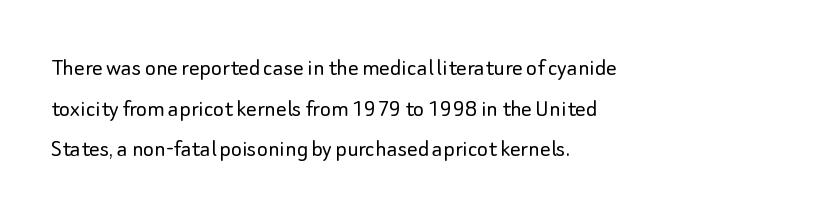
The image shows 26 px text type, upright; set left-aligned, normal line spacing (1.56x), normal letter spacing, not underlined.
